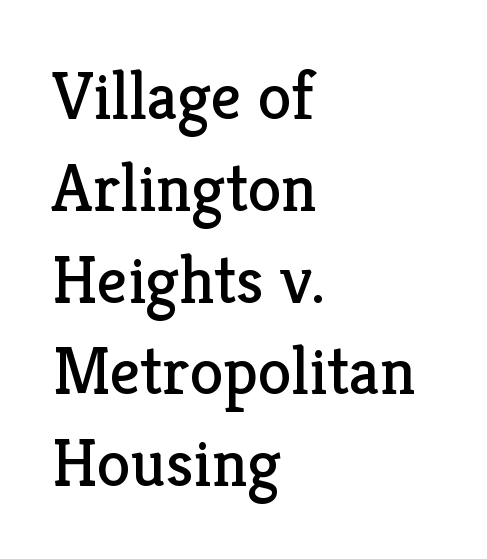
The image shows 68 px regular-weight serif type, upright; set left-aligned, normal line spacing (1.35x), normal letter spacing, not underlined; low stroke contrast and a medium x-height.
